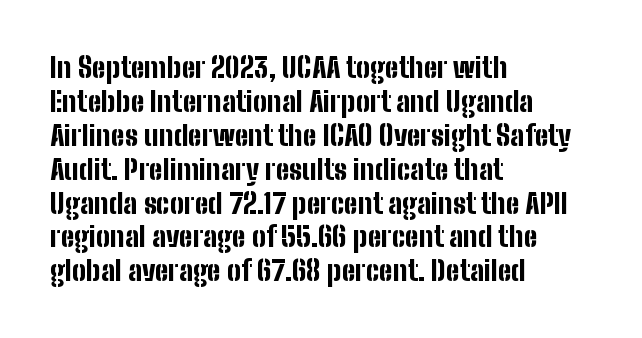
These lines are rendered in a variable-pitch font. This is roman type, the default non-slanted kind. These lines stack with their left ends in a neat column. The gaps between neighbouring characters are ordinary and unremarkable.
